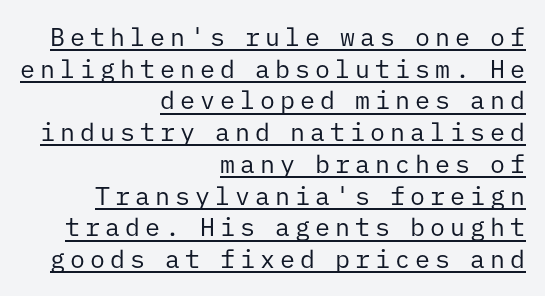
Q: Is the text bold? A: No.
Q: Is the text italic (slanted)? A: No, it is upright.
Q: Is the text underlined? A: Yes.
Q: How is the paragraph aligned? A: Right-aligned.
Q: Is the spacing between letters normal or unusually wide? A: Unusually wide.
Q: Is the spacing between lines tight, normal or loose? A: Normal.
